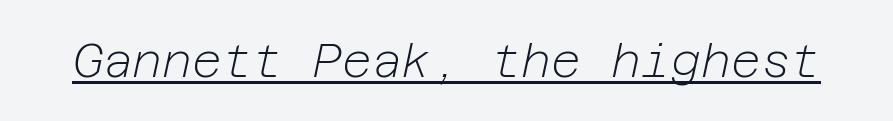
Between one letter and the next there's only the usual sliver of space. Letters have the restrained weight of plain body copy at most. Underline: present. The lettering tilts uniformly, giving the passage an italic look.
